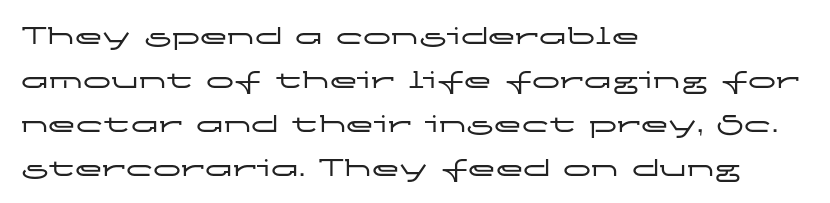
Look at the tracking — it's just the regular setting, nothing added. The zone under the glyphs is completely vacant. In CSS terms this would be text-align: left. Quick note: interline space is typical. Each letter keeps its own natural width here, so spacing adapts to shape.
